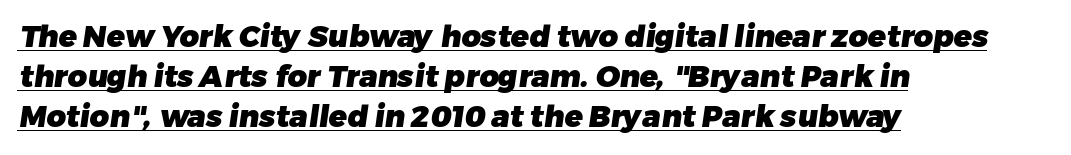
{"serif": "no", "bold": "yes", "weight": "heavy", "width": "normal", "stroke_contrast": "low", "x_height": "medium", "monospaced": "no", "underline": "yes", "align": "left", "line_spacing": "normal", "line_spacing_ratio": 1.33, "letter_spacing": "normal", "letter_spacing_em": 0.0, "glyph_px": 30}
